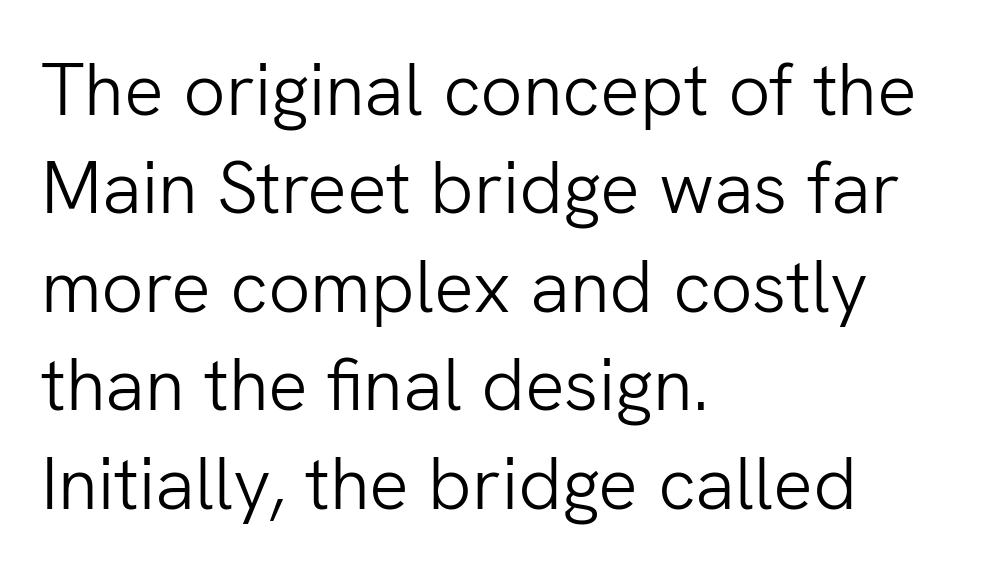
The image shows 74 px light sans-serif type, upright; set left-aligned, normal line spacing (1.33x), normal letter spacing, not underlined; low stroke contrast and a medium x-height.
